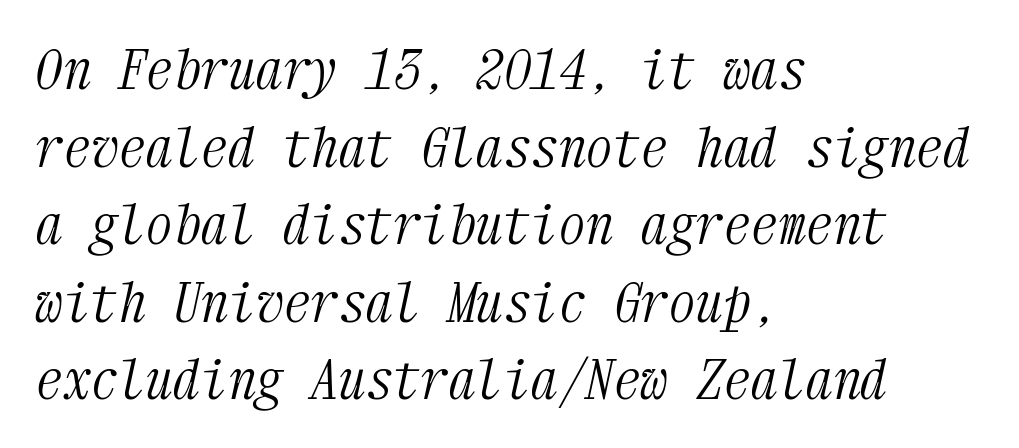
When letters slant like this, we call the style italic. A student would call this left alignment; a typographer would say flush left, rag right. Nothing unusual about the tracking: characters are spaced as the font intends. Bold? No — there's no thickening of the strokes. Here the designer chose a console-style face with uniform glyph widths.
